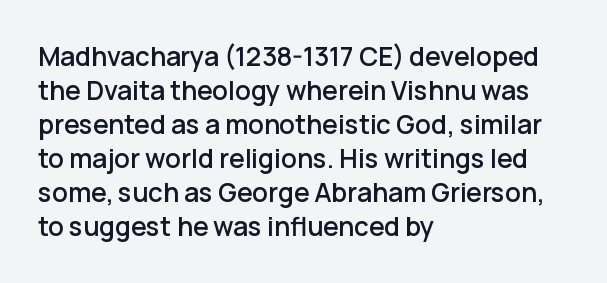
The passage is arranged the way most books set body copy — flush left. This is roman type, the default non-slanted kind. The rows are spaced the way most documents space them. The letterforms sit shoulder to shoulder at normal distance. Honestly, there is no underline to notice here at all.
